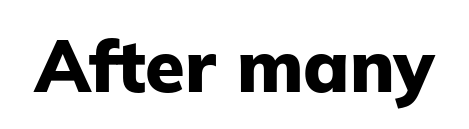
Q: Is the text bold? A: Yes.
Q: Is the text italic (slanted)? A: No, it is upright.
Q: Is the typeface a serif or a sans-serif typeface? A: Sans-serif.
Q: Is the text underlined? A: No.
Q: Is the spacing between letters normal or unusually wide? A: Normal.
Q: Width (condensed, normal, or wide)? A: Normal.
Q: Stroke contrast? A: Low.
Q: x-height? A: Medium.
Q: Monospaced? A: No.
